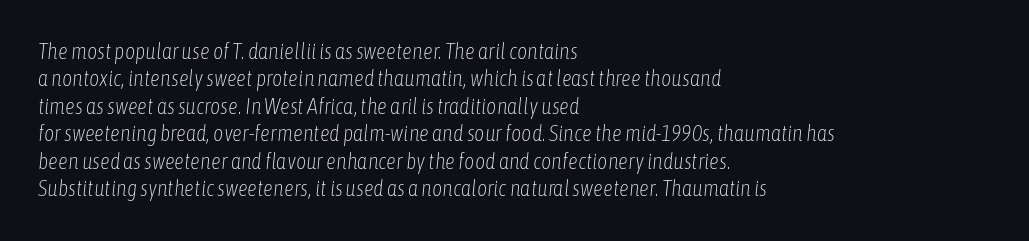
{"italic": "yes", "lean": "right", "slant_degrees": 6, "bold": "no", "underline": "no", "align": "left", "line_spacing": "normal", "line_spacing_ratio": 1.25, "letter_spacing": "normal", "letter_spacing_em": 0.0, "glyph_px": 22}
